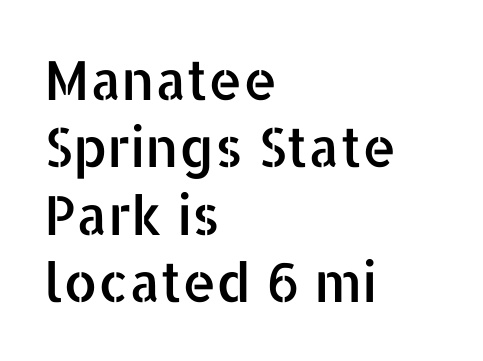
The image shows 54 px sans-serif type, upright; set left-aligned, normal line spacing (1.25x), normal letter spacing, not underlined; low stroke contrast and a medium x-height.
